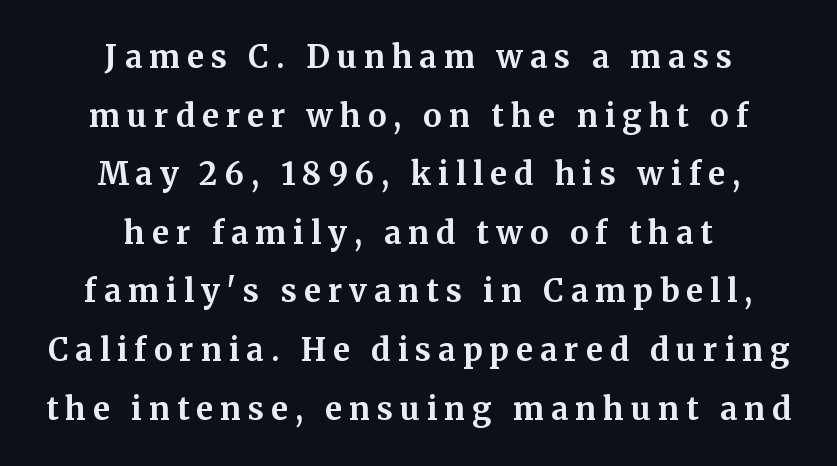
Every stem runs plumb, perpendicular to the baseline. Plain, unruled lines of type. The passage shown is typed in a proportional face where columns would drift. The tracking reads as deliberately expanded to a designer's eye. The passage shown is typeset with a serif family. Typeset on center — no edge is straight.
